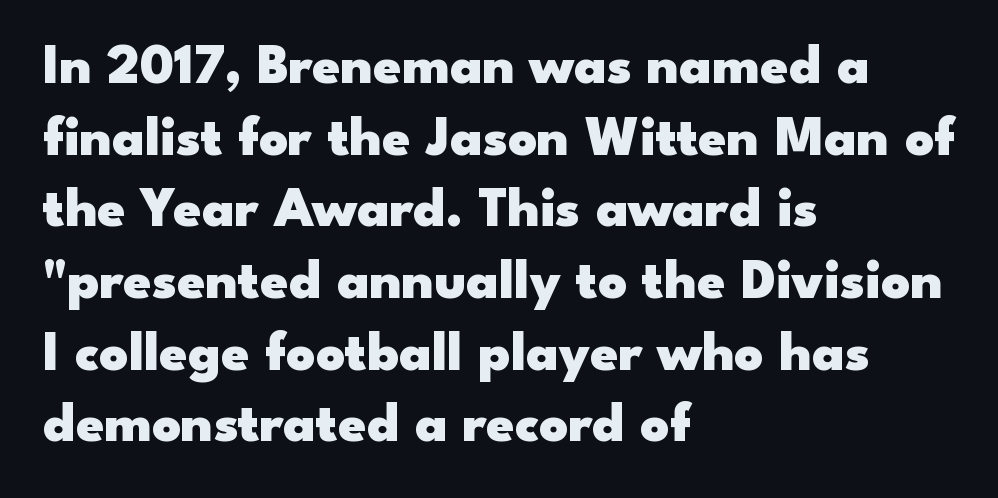
{"serif": "no", "italic": "no", "bold": "yes", "weight": "heavy", "width": "wide", "stroke_contrast": "low", "x_height": "small", "monospaced": "no", "underline": "no", "align": "left", "line_spacing": "normal", "line_spacing_ratio": 1.28, "letter_spacing": "normal", "letter_spacing_em": 0.0, "glyph_px": 56}
